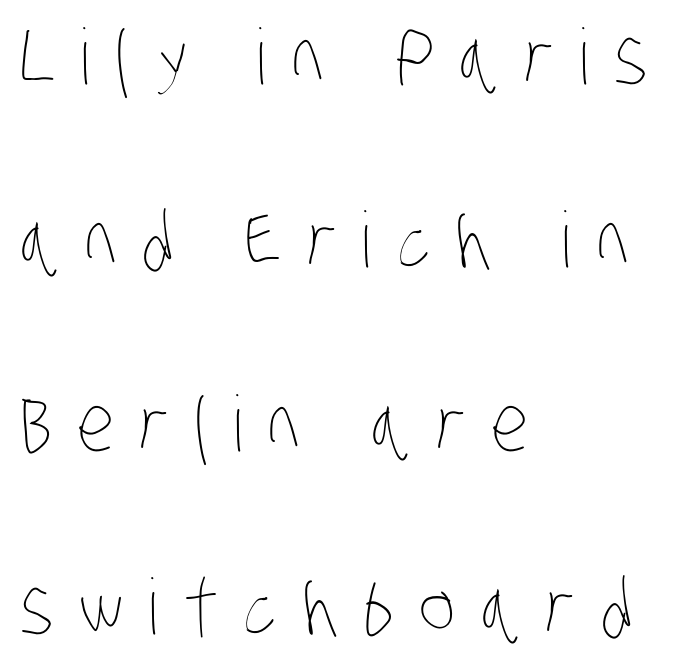
Q: Is the text bold? A: No.
Q: Is the text underlined? A: No.
Q: How is the paragraph aligned? A: Left-aligned.
Q: Is the spacing between letters normal or unusually wide? A: Unusually wide.
Q: Is the spacing between lines tight, normal or loose? A: Loose.
Q: Width (condensed, normal, or wide)? A: Condensed.
Q: Stroke contrast? A: Low.
Q: x-height? A: Large.
Q: Monospaced? A: No.
